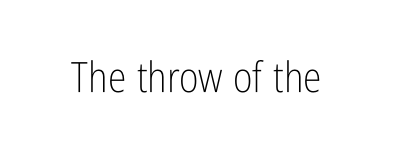
Q: Is the text bold? A: No.
Q: Is the text italic (slanted)? A: No, it is upright.
Q: Is the typeface a serif or a sans-serif typeface? A: Sans-serif.
Q: Is the text underlined? A: No.
Q: Is the spacing between letters normal or unusually wide? A: Normal.
Q: Width (condensed, normal, or wide)? A: Condensed.
Q: Stroke contrast? A: Low.
Q: x-height? A: Medium.
Q: Monospaced? A: No.
